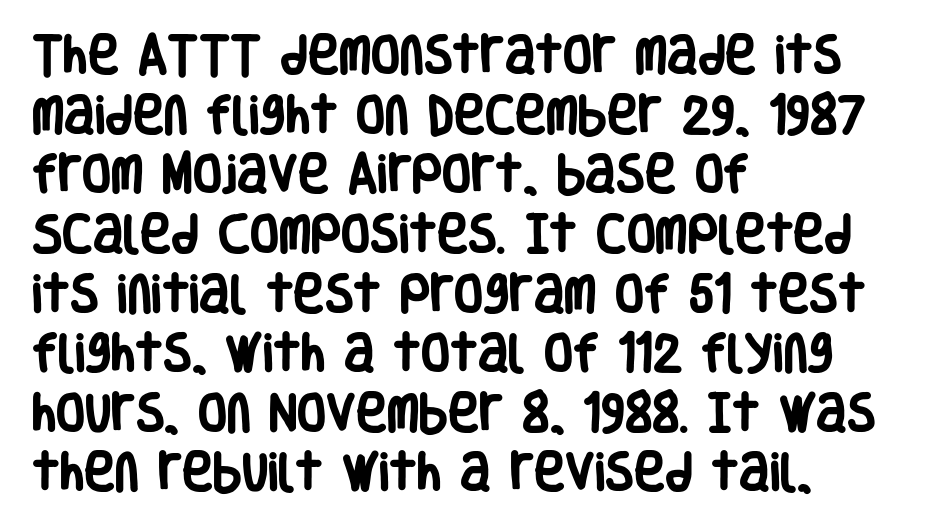
Q: Is the text bold? A: Yes.
Q: Is the text italic (slanted)? A: No, it is upright.
Q: Is the typeface a serif or a sans-serif typeface? A: Sans-serif.
Q: Is the text underlined? A: No.
Q: How is the paragraph aligned? A: Left-aligned.
Q: Is the spacing between letters normal or unusually wide? A: Normal.
Q: Is the spacing between lines tight, normal or loose? A: Normal.
Q: Width (condensed, normal, or wide)? A: Condensed.
Q: Stroke contrast? A: Low.
Q: x-height? A: Large.
Q: Monospaced? A: No.
